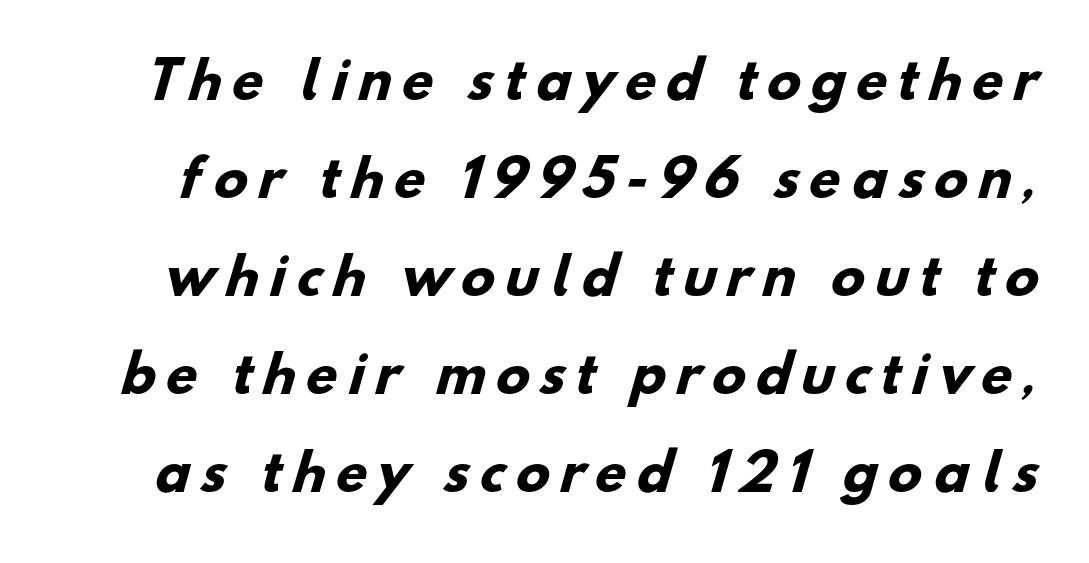
Q: Is the text bold? A: Yes.
Q: Is the typeface a serif or a sans-serif typeface? A: Sans-serif.
Q: Is the text underlined? A: No.
Q: Is the spacing between letters normal or unusually wide? A: Unusually wide.
Q: Is the spacing between lines tight, normal or loose? A: Loose.
Q: Width (condensed, normal, or wide)? A: Normal.
Q: Stroke contrast? A: Low.
Q: x-height? A: Small.
Q: Monospaced? A: No.
